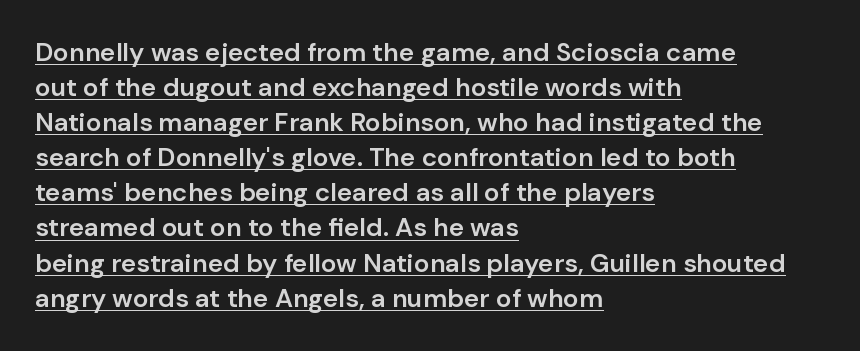
The image shows 26 px text type, upright; set left-aligned, normal line spacing (1.35x), normal letter spacing, underlined.
